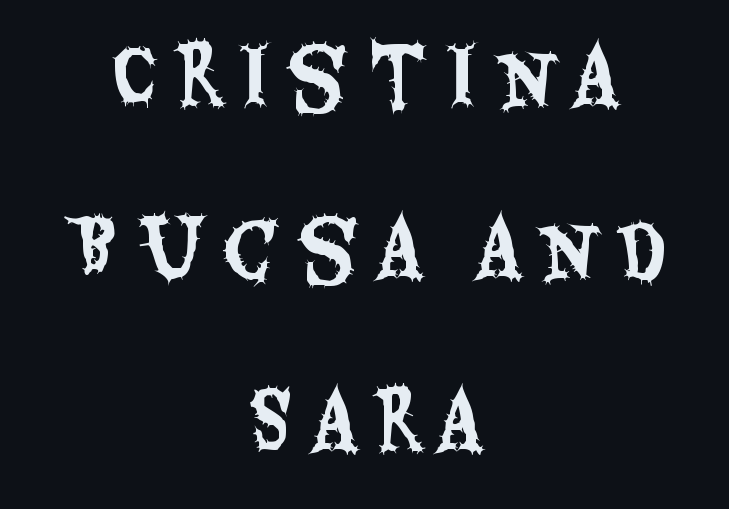
A great deal of white space separates one row of letters from the next. Letterform terminals end flat and unadorned throughout the passage. The paragraph shown floats in the horizontal middle. Do the characters align in a grid? No, the font is proportional. Posture: vertical.
